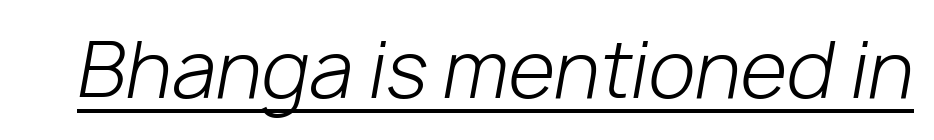
The image shows 76 px light type, italic (leaning right); set normal letter spacing, underlined; low stroke contrast and a medium x-height.
